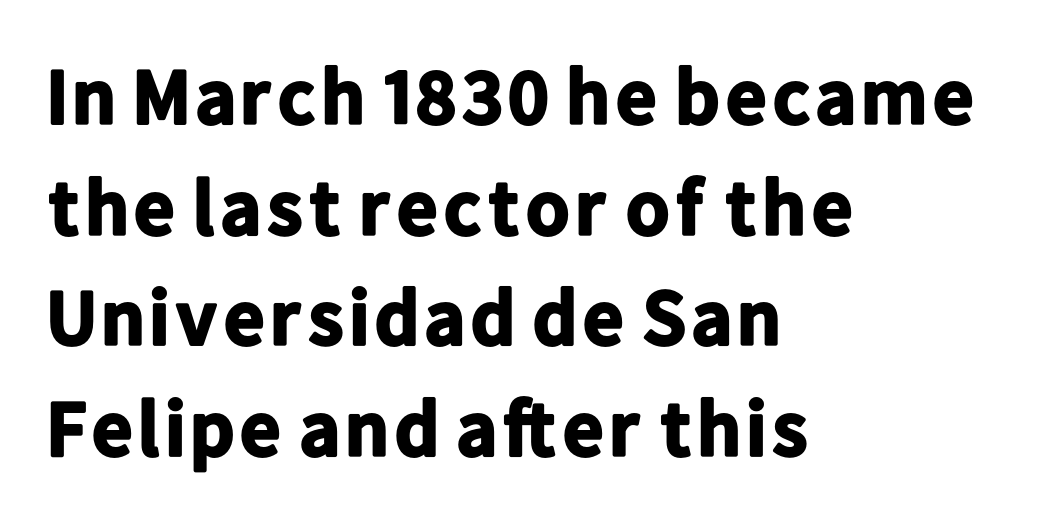
In terms of leading, this rendering sits right in the middle. Vertical strokes here are truly vertical. In terms of letterspacing, this is plain default setting. Which margin do the lines hug? The left one — the right edge is uneven. A sans-serif font was chosen for this passage.
